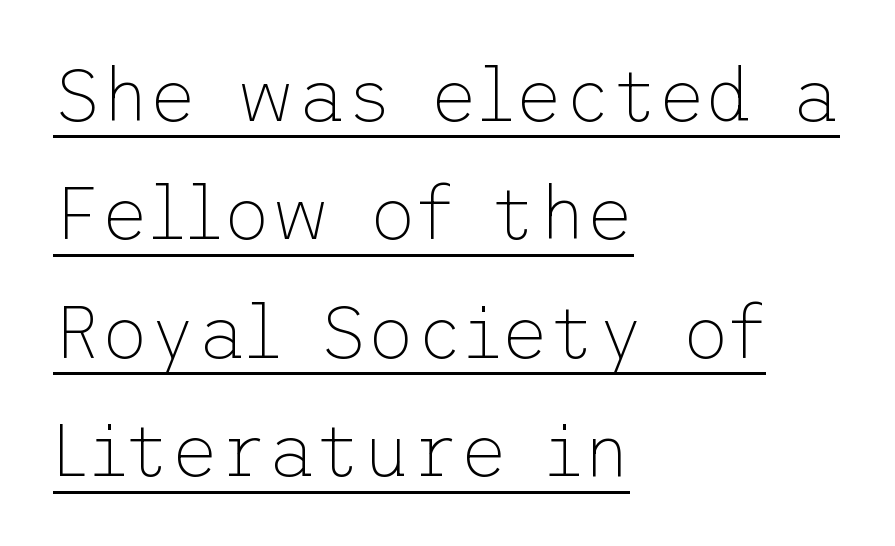
Q: Is the text bold? A: No.
Q: Is the text italic (slanted)? A: No, it is upright.
Q: Is the typeface a serif or a sans-serif typeface? A: Sans-serif.
Q: Is the text underlined? A: Yes.
Q: How is the paragraph aligned? A: Left-aligned.
Q: Is the spacing between letters normal or unusually wide? A: Normal.
Q: Is the spacing between lines tight, normal or loose? A: Normal.
Q: Width (condensed, normal, or wide)? A: Normal.
Q: Stroke contrast? A: Low.
Q: x-height? A: Medium.
